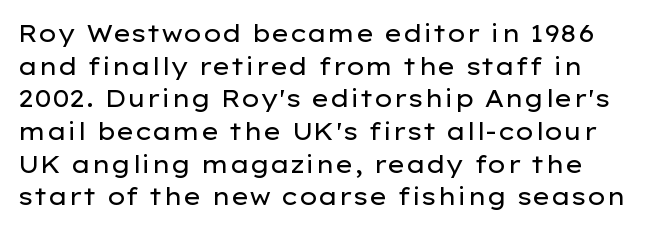
Lines of text with bare space underneath. The letters look calm and open, with moderate or lighter stems. There is no visible air inserted between adjacent glyphs. Italic? Not at all — the glyphs are vertical. Compared with typical paragraphs, the rows here are spaced about the same.
